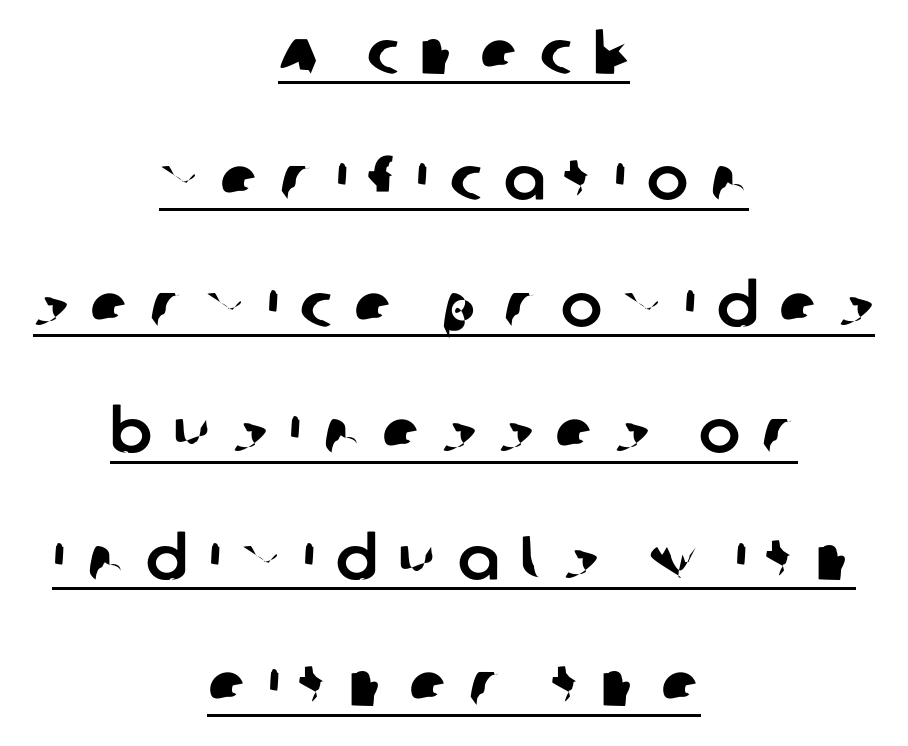
Q: Is the typeface a serif or a sans-serif typeface? A: Sans-serif.
Q: Is the text underlined? A: Yes.
Q: How is the paragraph aligned? A: Centered.
Q: Is the spacing between letters normal or unusually wide? A: Unusually wide.
Q: Is the spacing between lines tight, normal or loose? A: Loose.
Q: Width (condensed, normal, or wide)? A: Normal.
Q: Stroke contrast? A: Low.
Q: x-height? A: Large.
Q: Monospaced? A: No.
